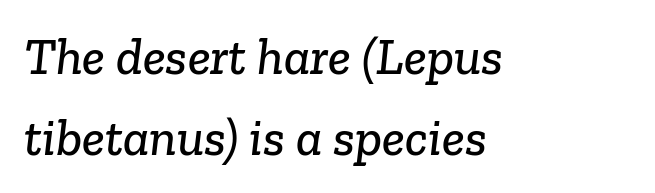
{"serif": "yes", "width": "normal", "stroke_contrast": "low", "x_height": "medium", "monospaced": "no", "underline": "no", "align": "left", "line_spacing": "normal", "line_spacing_ratio": 1.55, "letter_spacing": "normal", "letter_spacing_em": 0.0, "glyph_px": 52}
